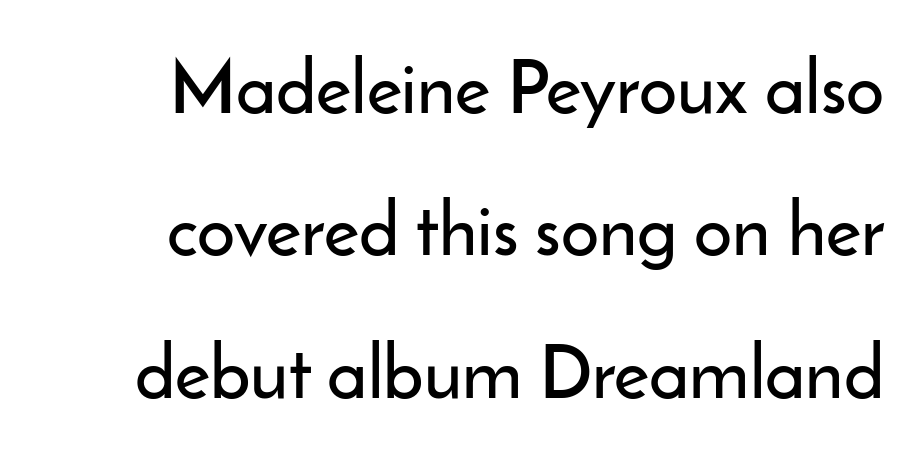
{"serif": "no", "italic": "no", "width": "normal", "stroke_contrast": "low", "x_height": "small", "monospaced": "no", "underline": "no", "align": "right", "line_spacing": "loose", "line_spacing_ratio": 1.9, "letter_spacing": "normal", "letter_spacing_em": 0.0, "glyph_px": 75}
